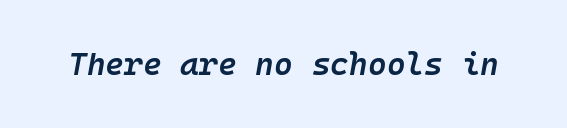
{"italic": "yes", "lean": "right", "slant_degrees": 10, "bold": "semi", "weight": "semibold", "width": "normal", "stroke_contrast": "low", "x_height": "medium", "monospaced": "yes", "underline": "no", "letter_spacing": "normal", "letter_spacing_em": 0.0, "glyph_px": 32}
